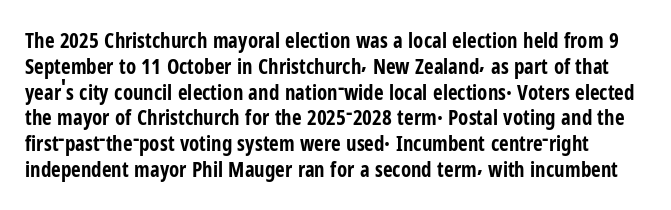
Q: Is the text bold? A: Yes.
Q: Is the text italic (slanted)? A: No, it is upright.
Q: Is the text underlined? A: No.
Q: Is the spacing between letters normal or unusually wide? A: Normal.
